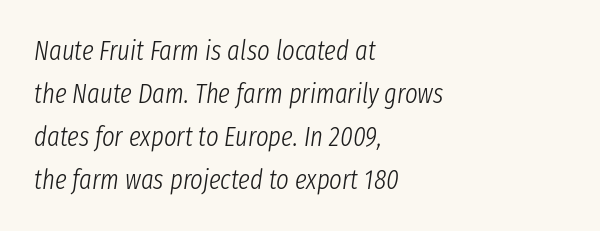
{"italic": "yes", "lean": "right", "slant_degrees": 8, "bold": "no", "underline": "no", "align": "left", "line_spacing": "normal", "line_spacing_ratio": 1.59, "letter_spacing": "normal", "letter_spacing_em": 0.0, "glyph_px": 27}
